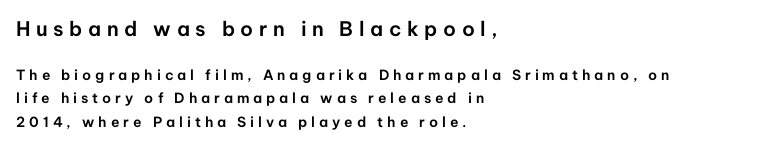
{"italic": "no", "underline": "no", "align": "left", "line_spacing": "normal", "line_spacing_ratio": 1.69, "letter_spacing": "wide", "letter_spacing_em": 0.28, "larger_block": "first", "size_ratio": 1.43, "glyph_px": 20}
